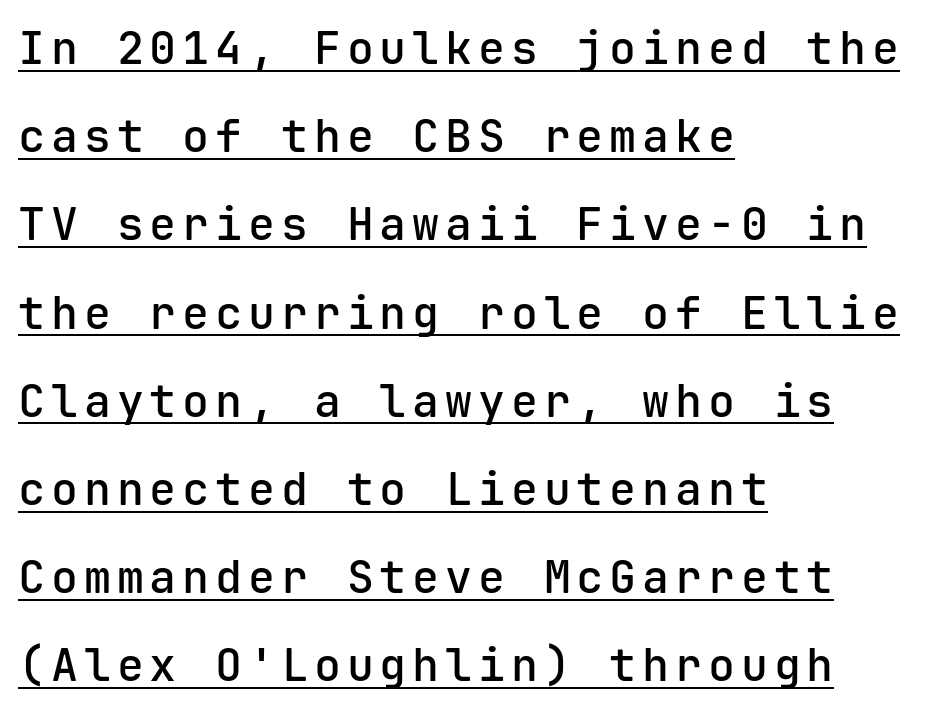
The image shows 45 px semibold sans-serif type, upright, monospaced; set left-aligned, loose line spacing (1.96x), underlined; low stroke contrast and a medium x-height.
